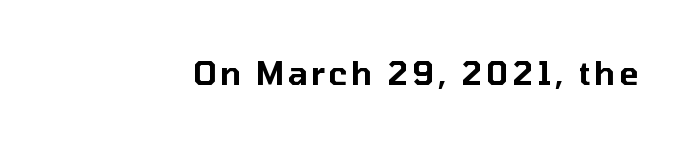
Q: Is the text italic (slanted)? A: No, it is upright.
Q: Is the typeface a serif or a sans-serif typeface? A: Sans-serif.
Q: Is the text underlined? A: No.
Q: Width (condensed, normal, or wide)? A: Normal.
Q: Stroke contrast? A: Low.
Q: x-height? A: Medium.
Q: Monospaced? A: No.
